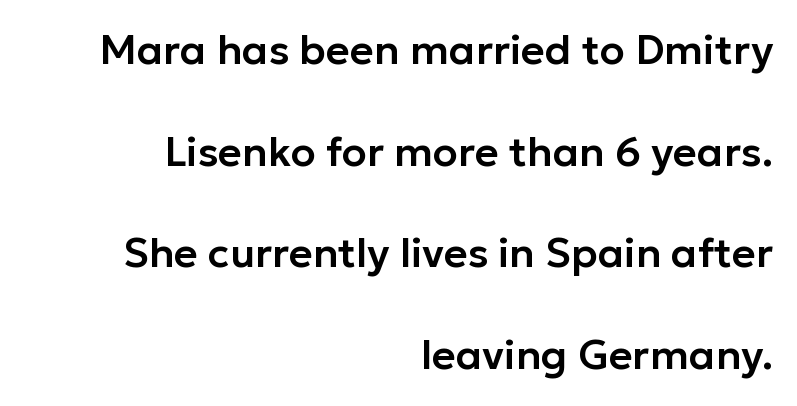
Posture: vertical. Spacing between characters is what you'd get straight out of the box. The face used here is proportionally spaced, like ordinary book or web type. Alignment: flush right. Notice the wide empty band between every row — that's loose leading. The gap between lines stays unmarked.
